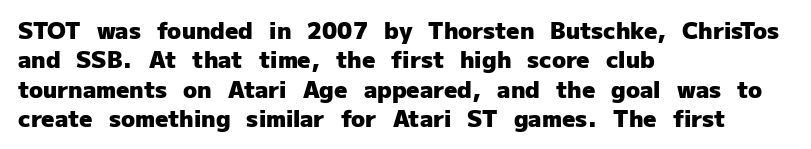
{"italic": "no", "bold": "yes", "underline": "no", "align": "left", "line_spacing": "normal", "line_spacing_ratio": 1.28, "letter_spacing": "normal", "letter_spacing_em": 0.0, "glyph_px": 23}
